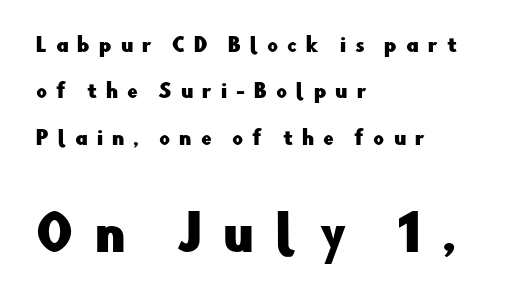
Q: Is the text italic (slanted)? A: No, it is upright.
Q: Is the typeface a serif or a sans-serif typeface? A: Sans-serif.
Q: Is the text underlined? A: No.
Q: How is the paragraph aligned? A: Left-aligned.
Q: Is the spacing between letters normal or unusually wide? A: Unusually wide.
Q: Is the spacing between lines tight, normal or loose? A: Loose.
Q: Which block of text is set in a larger size, the first (top) or the second (bottom)? A: The second (bottom) one.
Q: Width (condensed, normal, or wide)? A: Normal.
Q: Stroke contrast? A: Low.
Q: x-height? A: Small.
Q: Monospaced? A: No.
